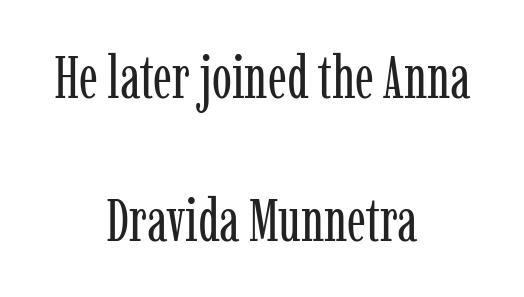
In CSS terms this would be text-align: center. Descender tails drop into unmarked territory. The weight tops out at a normal text grade. Is there much room between lines? Yes — plenty of vertical air separates them. The designer went with a serif here, giving each stem small feet.
